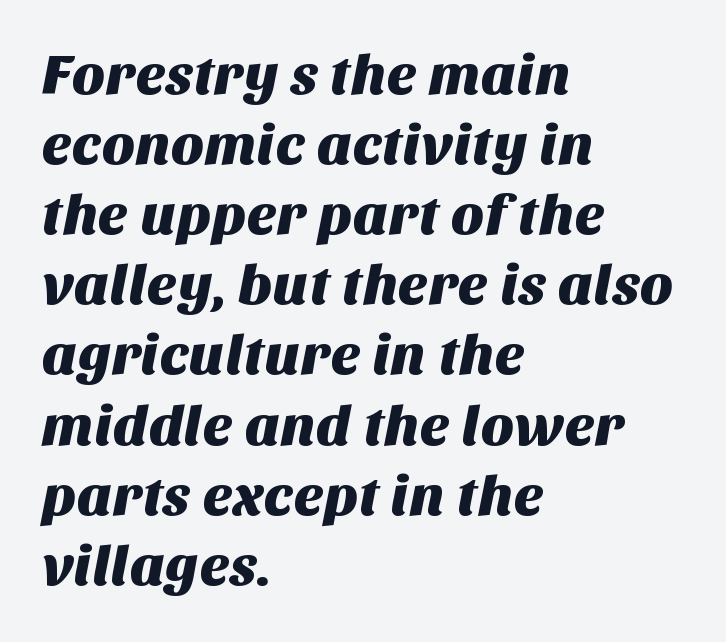
The image shows 57 px sans-serif type; set left-aligned, line spacing 1.23x, normal letter spacing, not underlined; medium stroke contrast and a large x-height.
